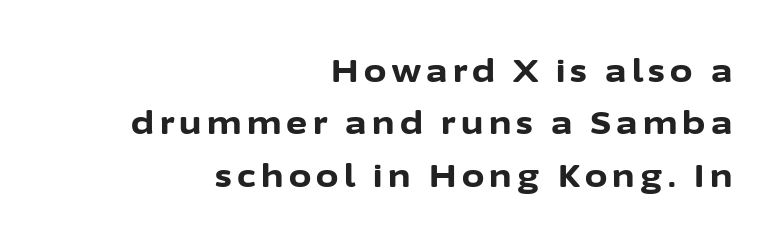
Here the designer chose a conventional face with non-uniform glyph widths. Line endings align vertically; line beginnings do not. Lines of text with bare space underneath. The glyphs in this specimen are sans serif. The rendering uses a moderate line-height, typical for paragraphs. Heft: maximum for text — a bold.
